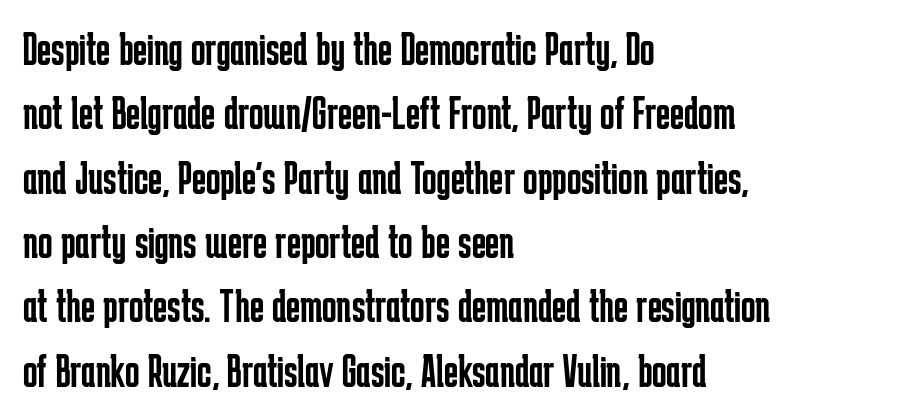
Posture: vertical. Check where the strokes stop: nothing finishes them off — pure sans. The passage shown is typed in a proportional face where columns would drift. Descenders hang freely into open space. Is the block centered? No — it sits flush against the left margin.
